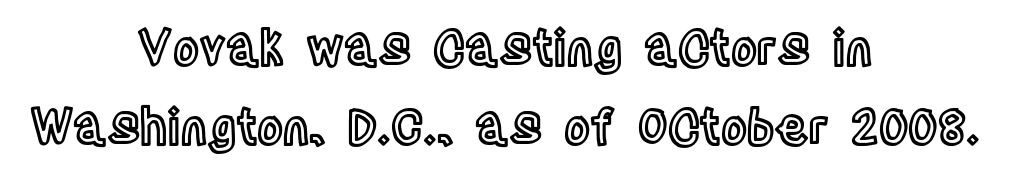
{"italic": "no", "width": "condensed", "x_height": "large", "monospaced": "no", "underline": "no", "align": "center", "line_spacing": "normal", "line_spacing_ratio": 1.62, "letter_spacing": "normal", "letter_spacing_em": 0.0, "glyph_px": 49}
